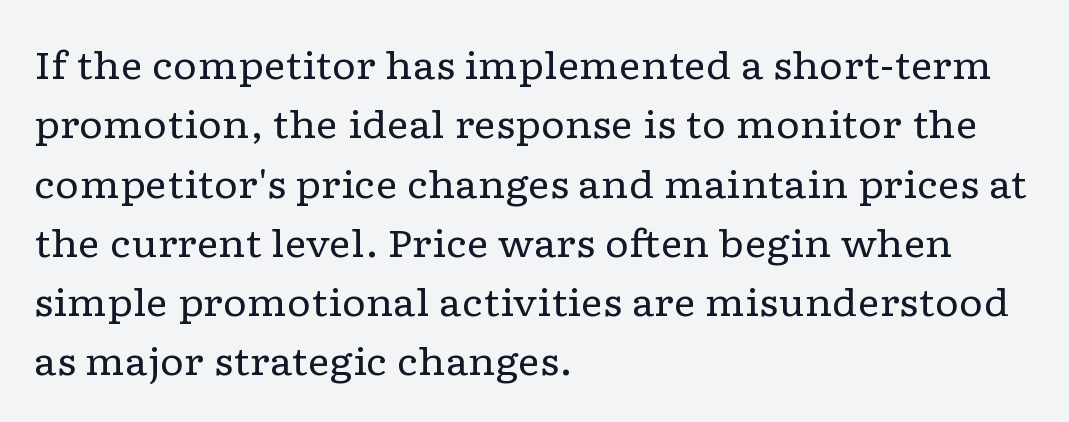
Q: Is the text bold? A: No.
Q: Is the text italic (slanted)? A: No, it is upright.
Q: Is the typeface a serif or a sans-serif typeface? A: Serif.
Q: Is the text underlined? A: No.
Q: How is the paragraph aligned? A: Left-aligned.
Q: Is the spacing between letters normal or unusually wide? A: Normal.
Q: Is the spacing between lines tight, normal or loose? A: Normal.
Q: Width (condensed, normal, or wide)? A: Wide.
Q: Stroke contrast? A: Low.
Q: x-height? A: Medium.
Q: Monospaced? A: No.
